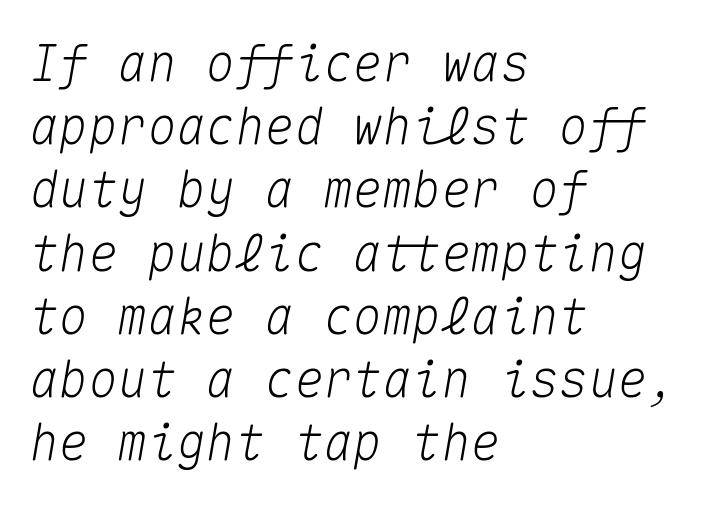
Q: Is the text italic (slanted)? A: Yes, it leans right by about 10 degrees.
Q: Is the text underlined? A: No.
Q: How is the paragraph aligned? A: Left-aligned.
Q: Is the spacing between letters normal or unusually wide? A: Normal.
Q: Is the spacing between lines tight, normal or loose? A: Normal.
Q: Width (condensed, normal, or wide)? A: Normal.
Q: Stroke contrast? A: Medium.
Q: x-height? A: Medium.
Q: Monospaced? A: Yes.
